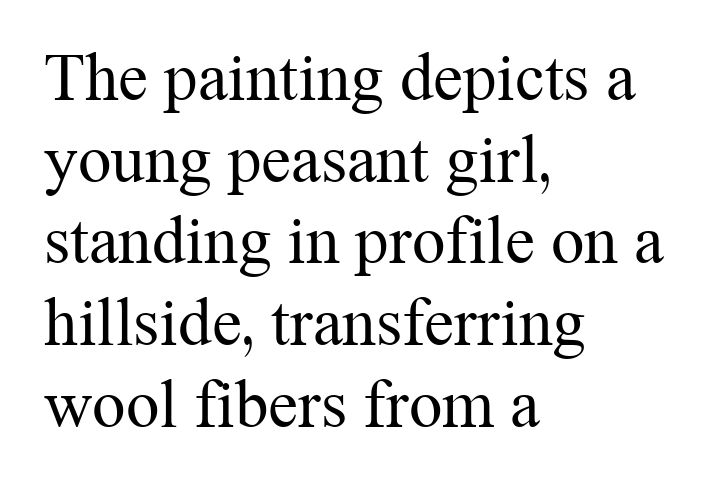
The image shows 67 px regular-weight serif type, upright; set left-aligned, line spacing 1.22x, normal letter spacing, not underlined; medium stroke contrast and a medium x-height.
